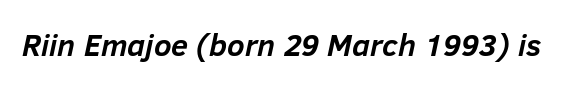
Q: Is the text bold? A: Yes.
Q: Is the text italic (slanted)? A: Yes, it leans right by about 12 degrees.
Q: Is the text underlined? A: No.
Q: Is the spacing between letters normal or unusually wide? A: Normal.
Q: Width (condensed, normal, or wide)? A: Normal.
Q: Stroke contrast? A: Low.
Q: x-height? A: Medium.
Q: Monospaced? A: No.
